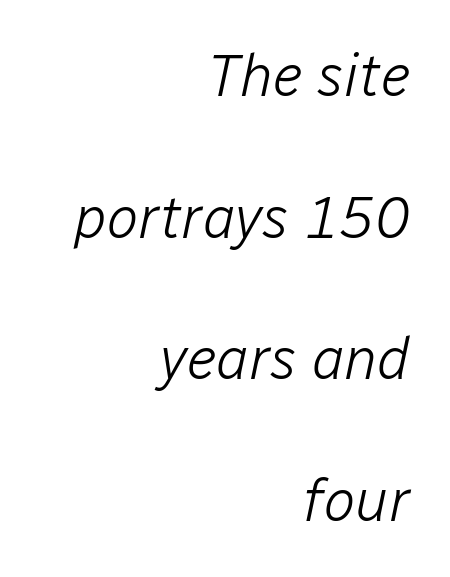
Q: Is the text bold? A: No.
Q: Is the text italic (slanted)? A: Yes, it leans right by about 12 degrees.
Q: Is the text underlined? A: No.
Q: How is the paragraph aligned? A: Right-aligned.
Q: Is the spacing between letters normal or unusually wide? A: Normal.
Q: Is the spacing between lines tight, normal or loose? A: Loose.
Q: Width (condensed, normal, or wide)? A: Normal.
Q: Stroke contrast? A: Low.
Q: x-height? A: Medium.
Q: Monospaced? A: No.
